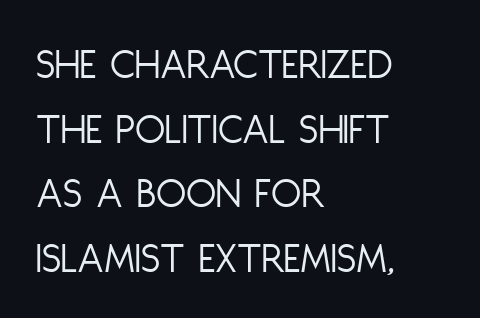
The image shows 44 px light, condensed sans-serif type, upright; set left-aligned, normal line spacing (1.47x), normal letter spacing, not underlined; low stroke contrast and a large x-height.
